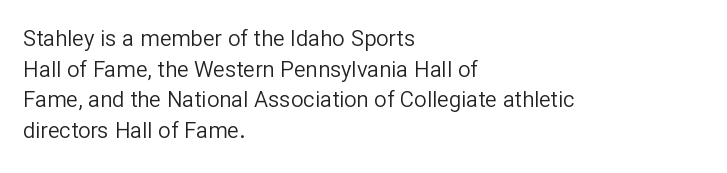
Here the glyphs are tracked normally, forming tight word shapes. This sample keeps an unexceptional amount of space between lines. Every character sits straight up, as roman type does. Each stroke keeps to a modest, everyday thickness or less. This rendering uses left alignment, leaving the right contour irregular. Descenders are the only things crossing below the line.
